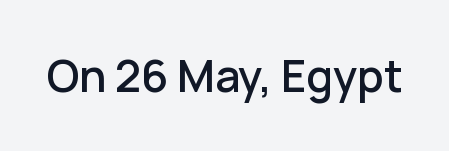
The image shows 44 px sans-serif type, upright; set normal letter spacing, not underlined; low stroke contrast and a medium x-height.
